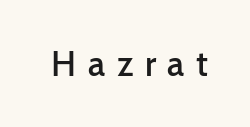
Q: Is the text bold? A: Semi-bold.
Q: Is the text italic (slanted)? A: No, it is upright.
Q: Is the typeface a serif or a sans-serif typeface? A: Sans-serif.
Q: Is the text underlined? A: No.
Q: Is the spacing between letters normal or unusually wide? A: Unusually wide.
Q: Width (condensed, normal, or wide)? A: Normal.
Q: Stroke contrast? A: Low.
Q: x-height? A: Medium.
Q: Monospaced? A: No.
